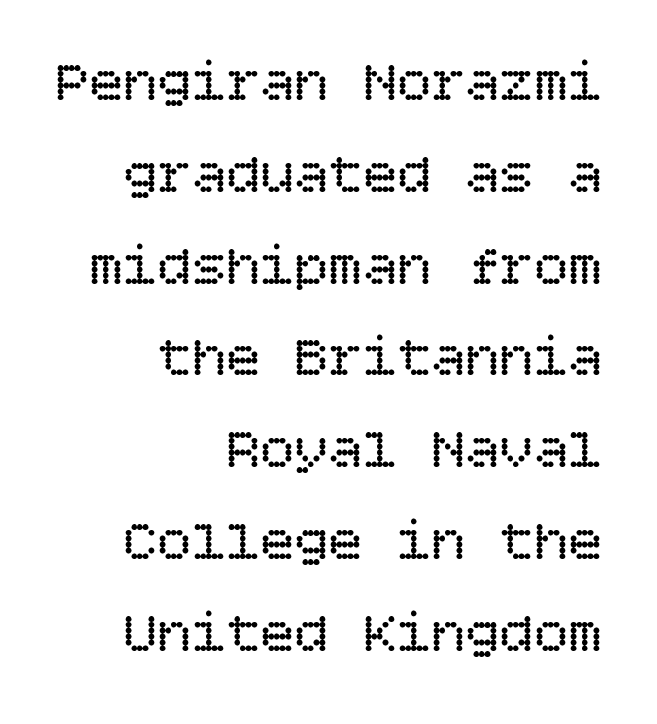
Q: Is the text bold? A: No.
Q: Is the text italic (slanted)? A: No, it is upright.
Q: Is the text underlined? A: No.
Q: How is the paragraph aligned? A: Right-aligned.
Q: Is the spacing between letters normal or unusually wide? A: Normal.
Q: Is the spacing between lines tight, normal or loose? A: Normal.
Q: Width (condensed, normal, or wide)? A: Normal.
Q: Stroke contrast? A: Low.
Q: x-height? A: Large.
